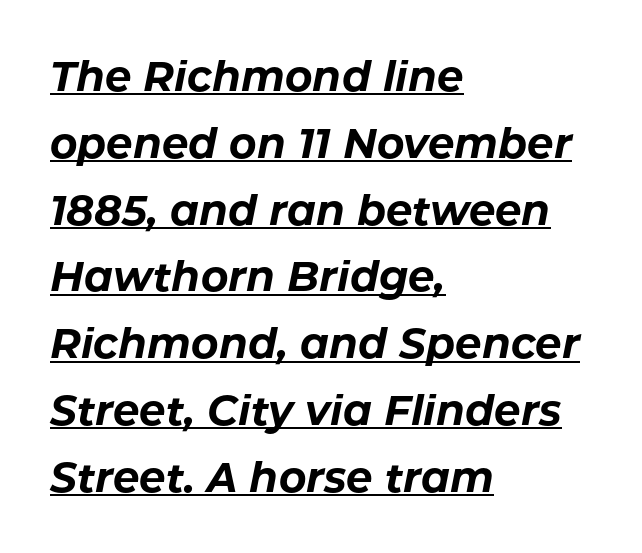
{"italic": "yes", "lean": "right", "slant_degrees": 11, "bold": "yes", "weight": "bold", "width": "normal", "stroke_contrast": "low", "x_height": "medium", "monospaced": "no", "underline": "yes", "align": "left", "line_spacing": "normal", "line_spacing_ratio": 1.59, "letter_spacing": "normal", "letter_spacing_em": 0.0, "glyph_px": 42}
